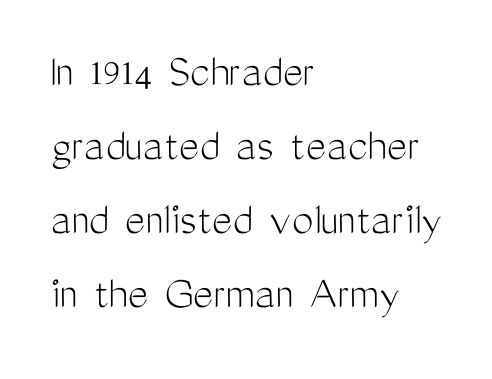
{"serif": "no", "italic": "no", "bold": "no", "weight": "light", "width": "condensed", "stroke_contrast": "medium", "x_height": "medium", "monospaced": "no", "underline": "no", "align": "left", "line_spacing": "normal", "line_spacing_ratio": 1.54, "letter_spacing": "normal", "letter_spacing_em": 0.0, "glyph_px": 48}
